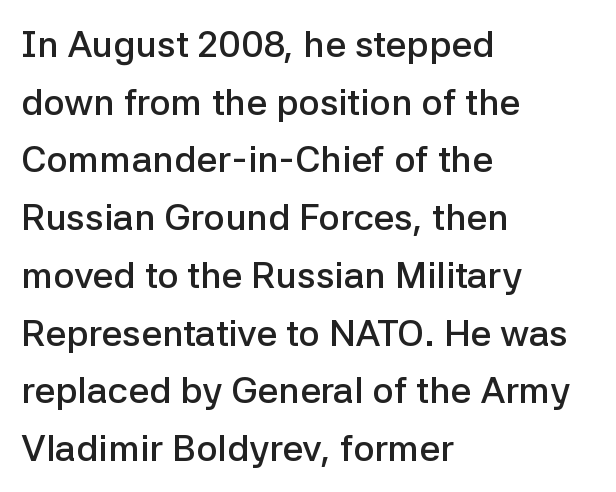
Q: Is the text bold? A: Semi-bold.
Q: Is the text italic (slanted)? A: No, it is upright.
Q: Is the typeface a serif or a sans-serif typeface? A: Sans-serif.
Q: Is the text underlined? A: No.
Q: How is the paragraph aligned? A: Left-aligned.
Q: Is the spacing between letters normal or unusually wide? A: Normal.
Q: Is the spacing between lines tight, normal or loose? A: Normal.
Q: Width (condensed, normal, or wide)? A: Normal.
Q: Stroke contrast? A: Low.
Q: x-height? A: Medium.
Q: Monospaced? A: No.
